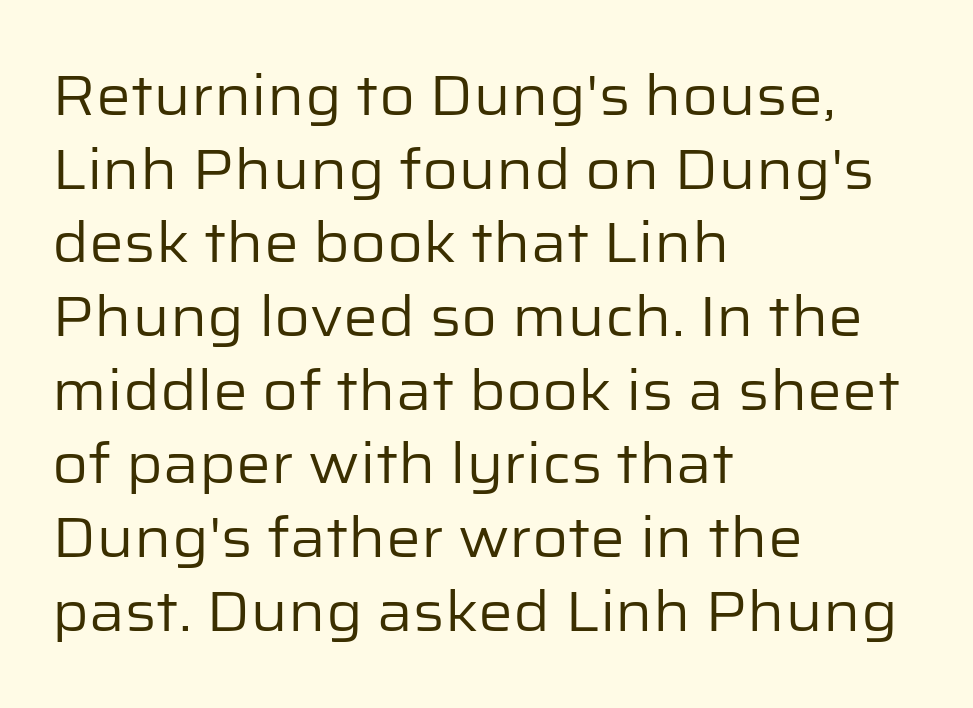
Quick note: interline space is typical. Character widths vary here, with narrow letters taking less room than wide ones. Decoration check: the copy has no underline. These lines stack with their left ends in a neat column. Serif or sans? Sans — the stroke terminals are bare. The letters look calm and open, with moderate or lighter stems.
